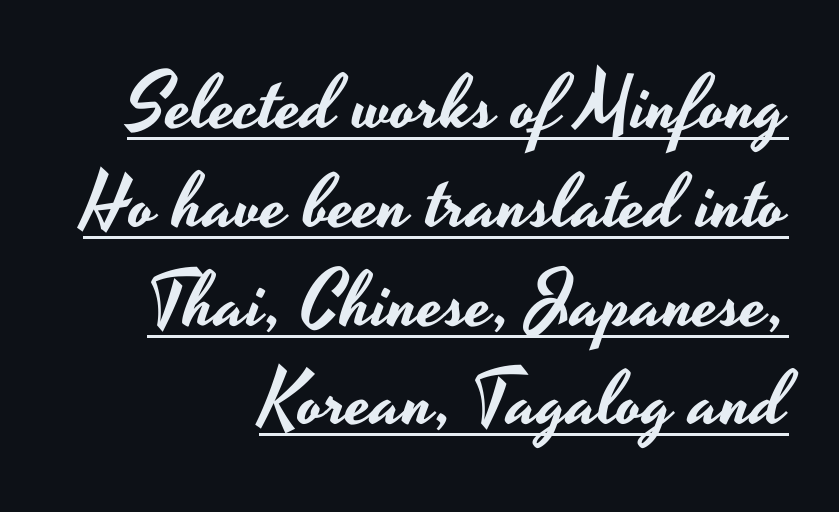
Q: Is the text italic (slanted)? A: Yes.
Q: Is the typeface a serif or a sans-serif typeface? A: Sans-serif.
Q: Is the text underlined? A: Yes.
Q: How is the paragraph aligned? A: Right-aligned.
Q: Is the spacing between letters normal or unusually wide? A: Normal.
Q: Is the spacing between lines tight, normal or loose? A: Normal.
Q: Width (condensed, normal, or wide)? A: Wide.
Q: Stroke contrast? A: Low.
Q: x-height? A: Small.
Q: Monospaced? A: No.
